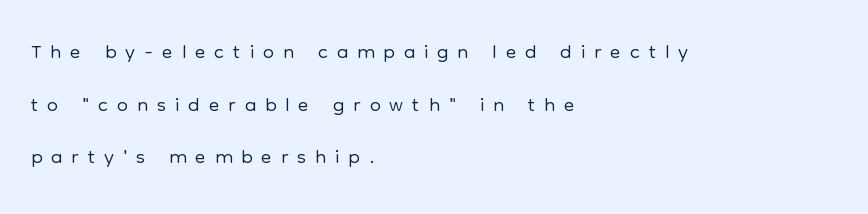
{"serif": "no", "italic": "no", "bold": "no", "weight": "light", "width": "normal", "stroke_contrast": "low", "x_height": "medium", "monospaced": "no", "underline": "no", "align": "left", "line_spacing": "normal", "line_spacing_ratio": 1.7, "letter_spacing": "wide", "letter_spacing_em": 0.29, "glyph_px": 31}
